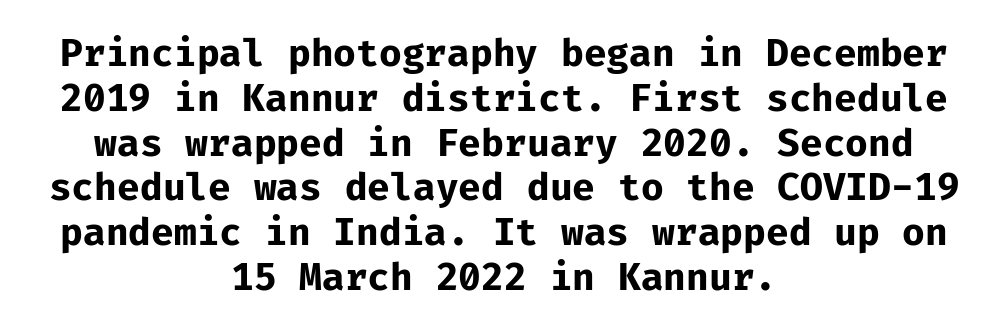
Q: Is the text bold? A: Yes.
Q: Is the text italic (slanted)? A: No, it is upright.
Q: Is the typeface a serif or a sans-serif typeface? A: Sans-serif.
Q: Is the text underlined? A: No.
Q: How is the paragraph aligned? A: Centered.
Q: Is the spacing between letters normal or unusually wide? A: Normal.
Q: Width (condensed, normal, or wide)? A: Normal.
Q: Stroke contrast? A: Low.
Q: x-height? A: Medium.
Q: Monospaced? A: Yes.
